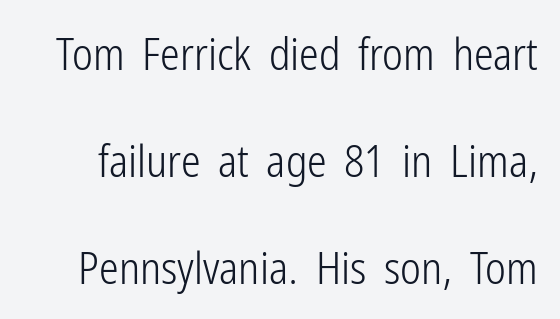
{"serif": "no", "italic": "no", "bold": "no", "weight": "light", "width": "condensed", "stroke_contrast": "low", "x_height": "medium", "monospaced": "no", "underline": "no", "line_spacing": "loose", "line_spacing_ratio": 2.43, "letter_spacing": "normal", "letter_spacing_em": 0.0, "glyph_px": 44}
